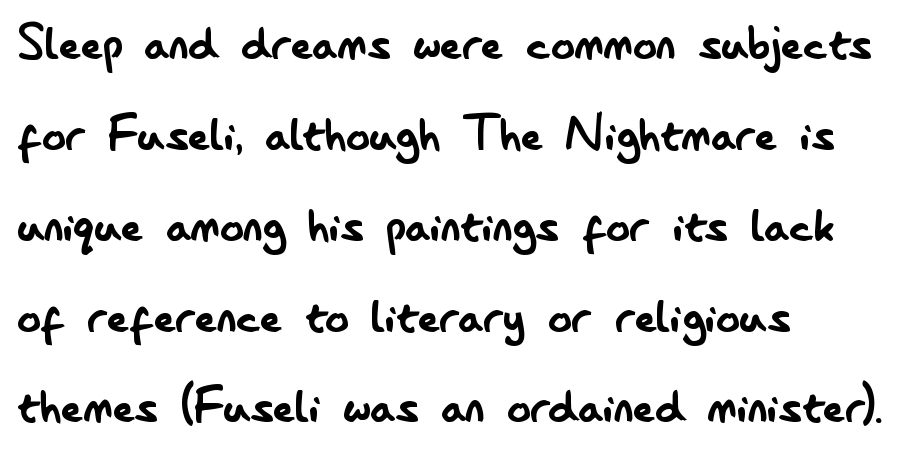
{"serif": "no", "italic": "no", "bold": "no", "weight": "regular", "width": "condensed", "stroke_contrast": "low", "x_height": "small", "monospaced": "no", "underline": "no", "align": "left", "line_spacing": "normal", "line_spacing_ratio": 1.54, "letter_spacing": "normal", "letter_spacing_em": 0.0, "glyph_px": 59}
